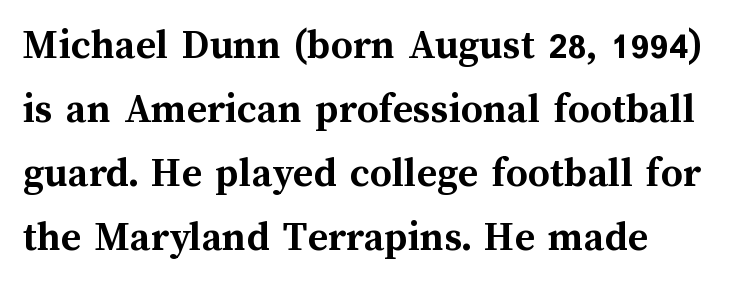
Q: Is the text bold? A: Yes.
Q: Is the text italic (slanted)? A: No, it is upright.
Q: Is the text underlined? A: No.
Q: Is the spacing between letters normal or unusually wide? A: Normal.
Q: Is the spacing between lines tight, normal or loose? A: Normal.
Q: Width (condensed, normal, or wide)? A: Normal.
Q: Stroke contrast? A: Medium.
Q: x-height? A: Medium.
Q: Monospaced? A: No.
